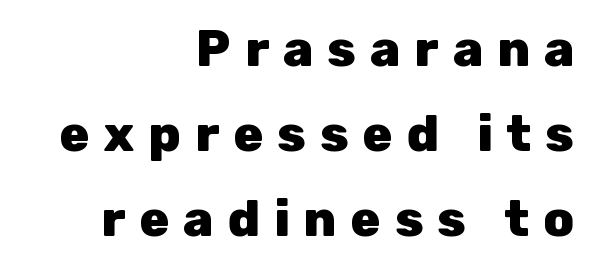
Q: Is the text bold? A: Yes.
Q: Is the text italic (slanted)? A: No, it is upright.
Q: Is the typeface a serif or a sans-serif typeface? A: Sans-serif.
Q: Is the text underlined? A: No.
Q: How is the paragraph aligned? A: Right-aligned.
Q: Is the spacing between letters normal or unusually wide? A: Unusually wide.
Q: Is the spacing between lines tight, normal or loose? A: Normal.
Q: Width (condensed, normal, or wide)? A: Normal.
Q: Stroke contrast? A: Low.
Q: x-height? A: Medium.
Q: Monospaced? A: No.
